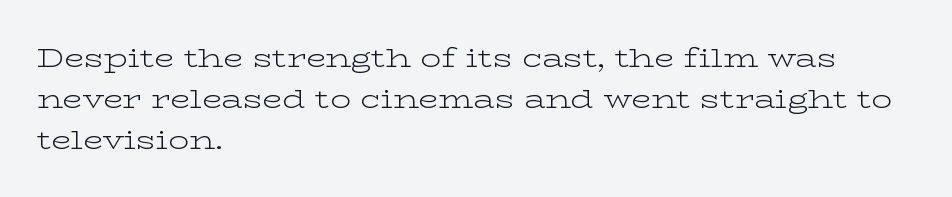
The gap between lines stays unmarked. No extra tracking has been applied to these lines. Does the leading feel generous? No, just average. Short and long lines alike share a common starting point at left.
